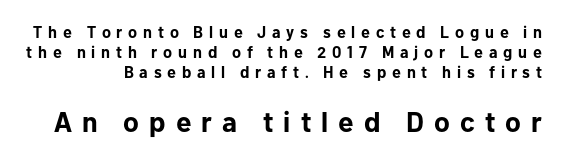
Q: Is the text bold? A: Yes.
Q: Is the text italic (slanted)? A: No, it is upright.
Q: Is the typeface a serif or a sans-serif typeface? A: Sans-serif.
Q: Is the text underlined? A: No.
Q: Is the spacing between letters normal or unusually wide? A: Unusually wide.
Q: Which block of text is set in a larger size, the first (top) or the second (bottom)? A: The second (bottom) one.
Q: Width (condensed, normal, or wide)? A: Normal.
Q: Stroke contrast? A: Low.
Q: x-height? A: Medium.
Q: Monospaced? A: No.
